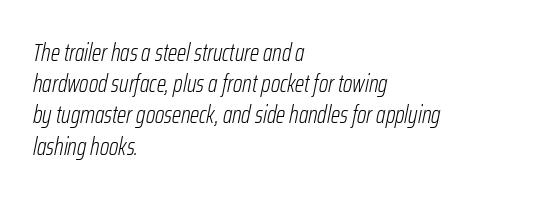
Q: Is the text bold? A: No.
Q: Is the text italic (slanted)? A: Yes, it leans right by about 12 degrees.
Q: Is the text underlined? A: No.
Q: How is the paragraph aligned? A: Left-aligned.
Q: Is the spacing between letters normal or unusually wide? A: Normal.
Q: Is the spacing between lines tight, normal or loose? A: Normal.
